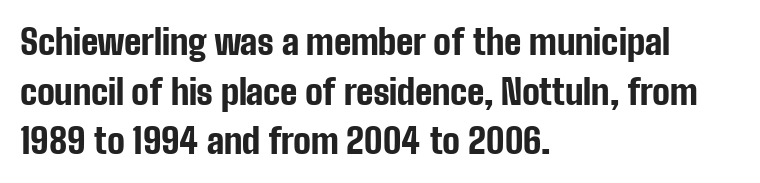
Q: Is the text bold? A: Yes.
Q: Is the text italic (slanted)? A: No, it is upright.
Q: Is the typeface a serif or a sans-serif typeface? A: Sans-serif.
Q: Is the text underlined? A: No.
Q: How is the paragraph aligned? A: Left-aligned.
Q: Is the spacing between letters normal or unusually wide? A: Normal.
Q: Is the spacing between lines tight, normal or loose? A: Normal.
Q: Width (condensed, normal, or wide)? A: Condensed.
Q: Stroke contrast? A: Low.
Q: x-height? A: Medium.
Q: Monospaced? A: No.
